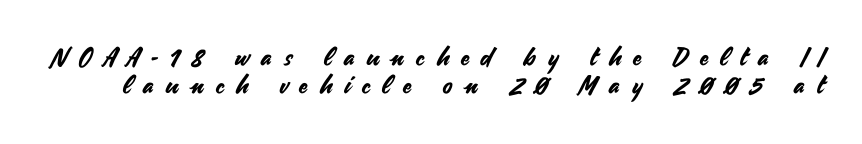
{"underline": "no", "line_spacing": "tight", "line_spacing_ratio": 1.11, "letter_spacing": "wide", "letter_spacing_em": 0.49, "glyph_px": 25}
